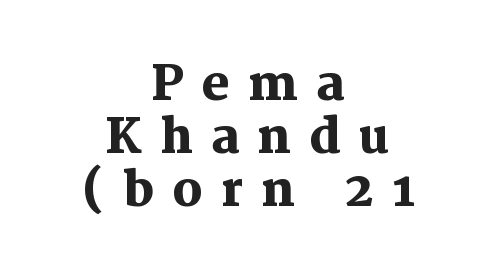
The image shows 47 px heavy serif type, upright; set centered, tight line spacing (1.13x), unusually wide letter spacing (+0.39 em), not underlined; medium stroke contrast and a medium x-height.
